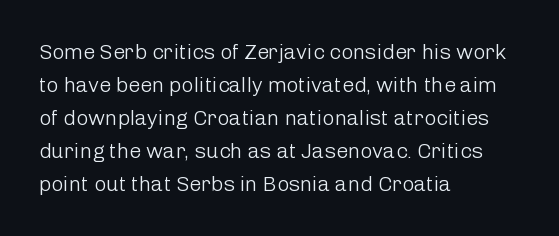
Q: Is the text bold? A: No.
Q: Is the text italic (slanted)? A: No, it is upright.
Q: Is the text underlined? A: No.
Q: How is the paragraph aligned? A: Left-aligned.
Q: Is the spacing between letters normal or unusually wide? A: Normal.
Q: Is the spacing between lines tight, normal or loose? A: Normal.
